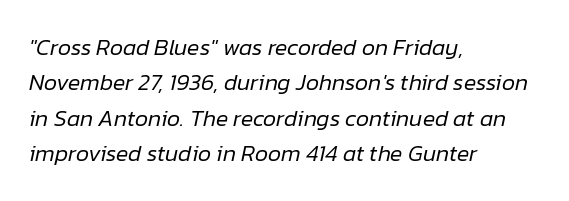
{"italic": "yes", "lean": "right", "slant_degrees": 12, "bold": "no", "underline": "no", "align": "left", "line_spacing": "normal", "line_spacing_ratio": 1.54, "letter_spacing": "normal", "letter_spacing_em": 0.0, "glyph_px": 23}
